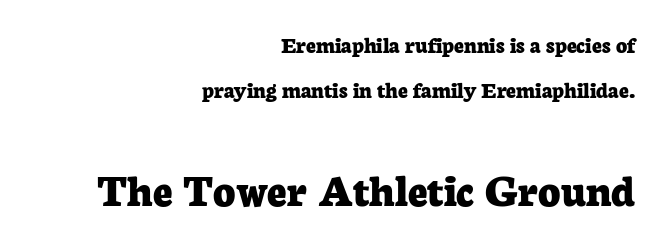
The image shows 48 px bold serif type, upright; set right-aligned, line spacing 1.86x, normal letter spacing, not underlined; the second (bottom) block is 2.0x larger; low stroke contrast and a medium x-height.
